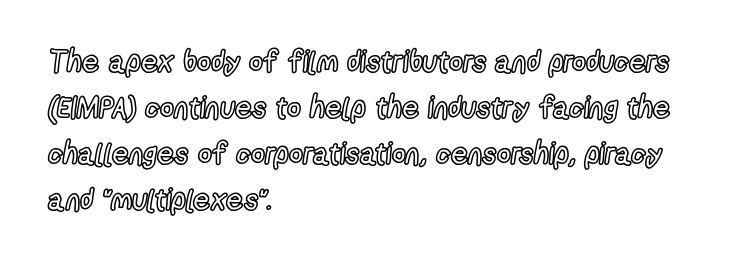
The image shows 30 px condensed type; set left-aligned, normal line spacing (1.53x), normal letter spacing, not underlined; a medium x-height.
